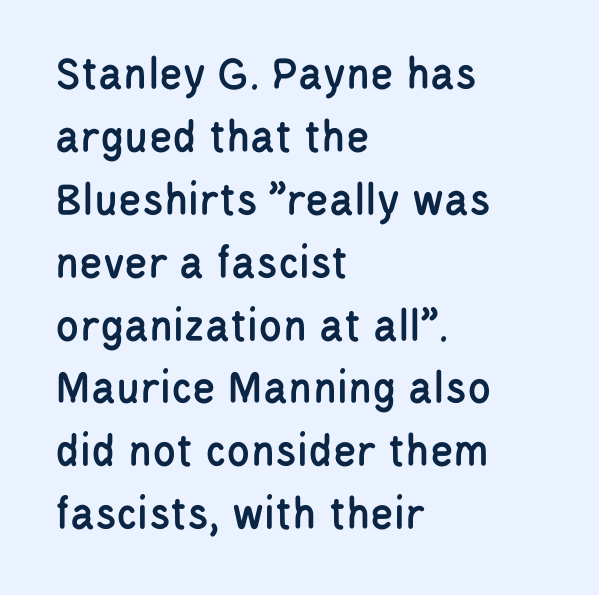
The image shows 48 px condensed sans-serif type, upright; set left-aligned, normal line spacing (1.31x), normal letter spacing, not underlined; low stroke contrast and a large x-height.
